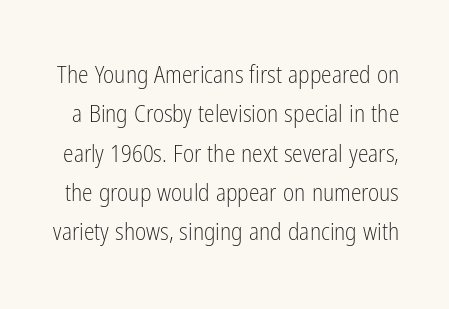
The image shows 24 px text type, upright; set normal line spacing (1.64x), normal letter spacing, not underlined.
